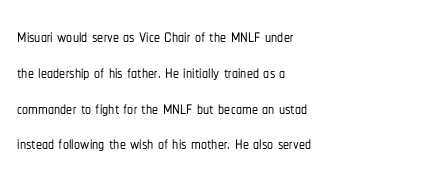
{"italic": "no", "underline": "no", "align": "left", "line_spacing": "normal", "line_spacing_ratio": 1.49, "letter_spacing": "normal", "letter_spacing_em": 0.0, "glyph_px": 24}
